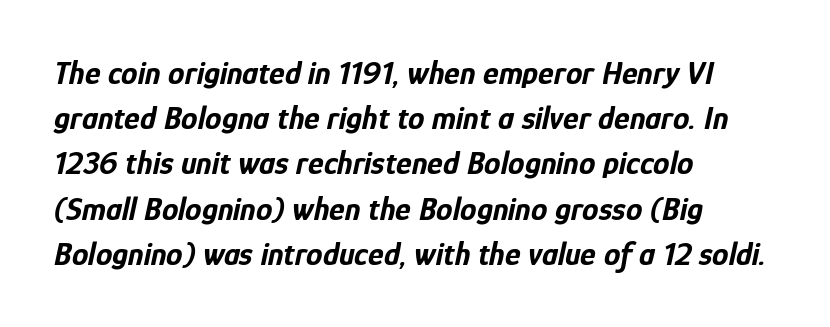
Line beginnings align vertically; line endings do not. Pretty heavy lettering here — definitely bold. You could not count columns in this text — the font is proportionally spaced. Here the glyphs are tracked normally, forming tight word shapes. The zone under the glyphs is completely vacant.
